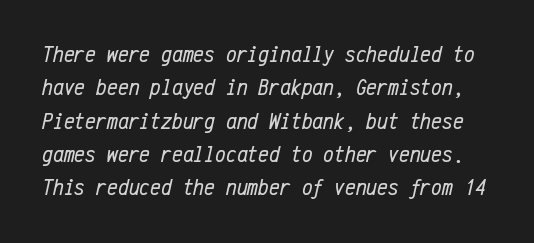
{"italic": "yes", "lean": "right", "slant_degrees": 12, "bold": "no", "underline": "no", "line_spacing": "normal", "line_spacing_ratio": 1.39, "letter_spacing": "normal", "letter_spacing_em": 0.0, "glyph_px": 24}
